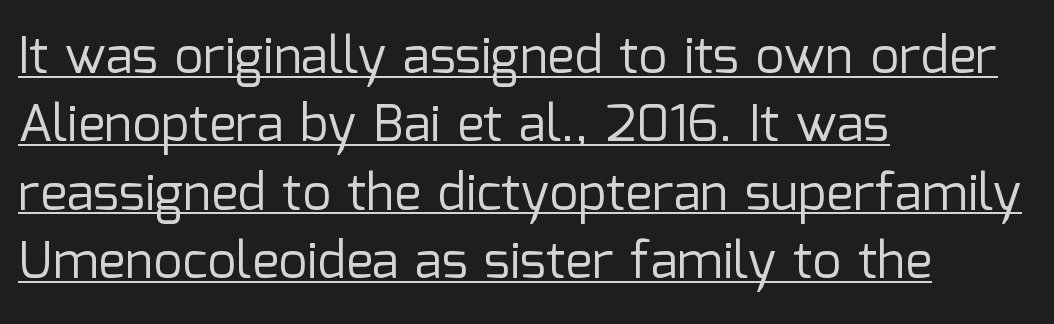
{"serif": "no", "italic": "no", "bold": "no", "weight": "regular", "width": "normal", "stroke_contrast": "low", "x_height": "medium", "monospaced": "no", "underline": "yes", "align": "left", "line_spacing": "normal", "line_spacing_ratio": 1.34, "letter_spacing": "normal", "letter_spacing_em": 0.0, "glyph_px": 51}
